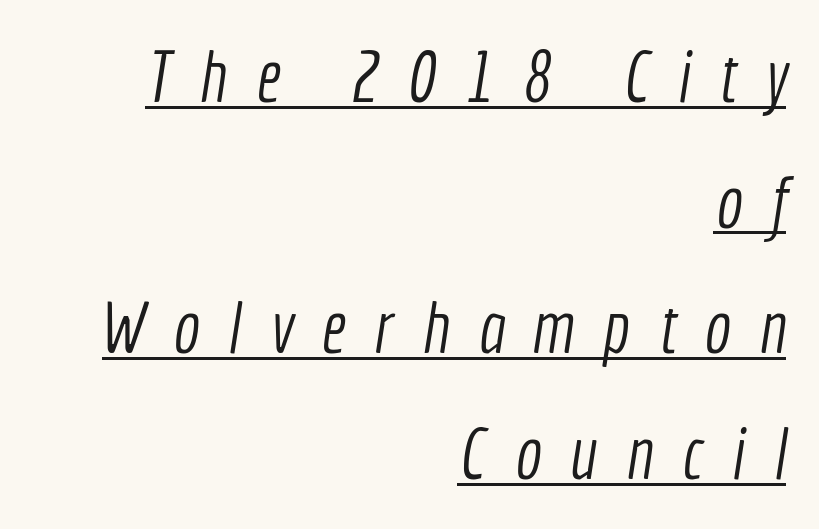
{"serif": "no", "bold": "no", "weight": "light", "width": "condensed", "x_height": "medium", "monospaced": "no", "underline": "yes", "align": "right", "line_spacing_ratio": 1.77, "letter_spacing": "wide", "letter_spacing_em": 0.4, "glyph_px": 71}
